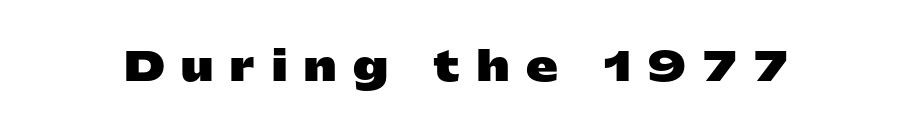
Q: Is the text bold? A: Yes.
Q: Is the text italic (slanted)? A: No, it is upright.
Q: Is the typeface a serif or a sans-serif typeface? A: Sans-serif.
Q: Is the text underlined? A: No.
Q: Is the spacing between letters normal or unusually wide? A: Unusually wide.
Q: Width (condensed, normal, or wide)? A: Wide.
Q: Stroke contrast? A: Low.
Q: x-height? A: Medium.
Q: Monospaced? A: No.
